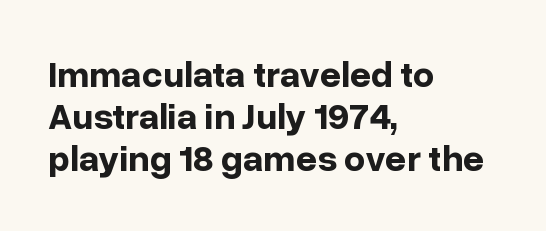
This sample has the flowing, uneven cadence of proportional lettering. The tracking reads as untouched default to a designer's eye. The type family on display is of the sans-serif kind. This sample trades vertical openness for compactness between lines. All the whitespace from short lines collects on the right.
